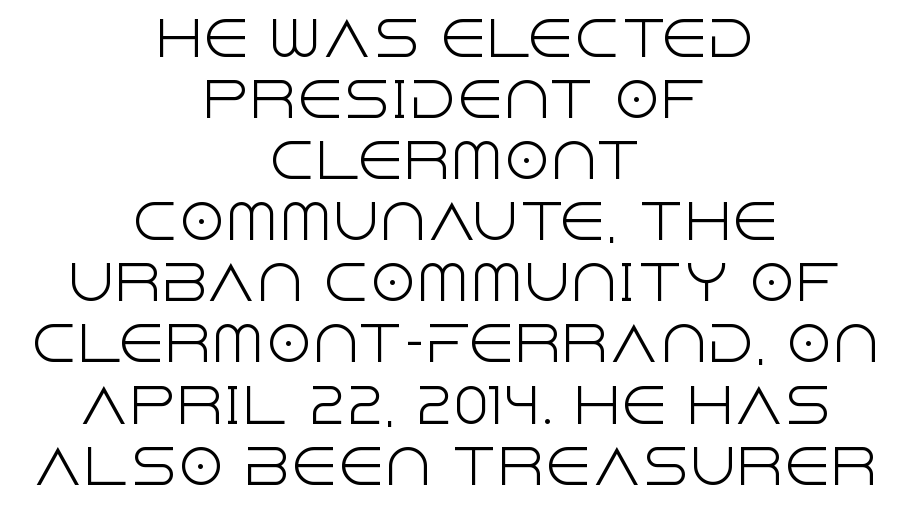
Unmarked baselines from the first word to the last. Compared with a typical body face, this is equally light or lighter still. The setting favours the middle, as headings and verse often do. In terms of letterform style, serifs are entirely absent. Posture: straight, roman, zero tilt.
